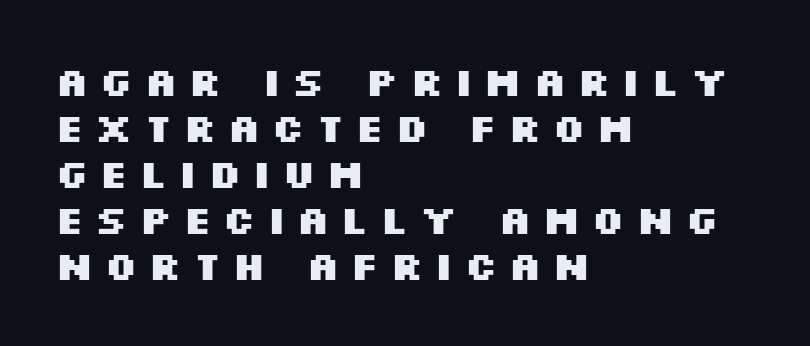
The image shows 39 px heavy, wide sans-serif type, upright; set left-aligned, line spacing 1.18x, unusually wide letter spacing (+0.26 em), not underlined; medium stroke contrast and a large x-height.
